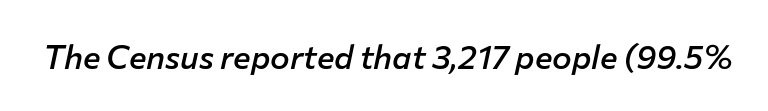
The lettering tilts uniformly, giving the passage an italic look. I'd describe the lettering as semibold — firm but not a full bold. Anything drawn beneath the words? Only blank space. Observe the ordinary spacing: letters are neighbours, not strangers. Looks like regular typesetting: each glyph gets only the width it needs.
